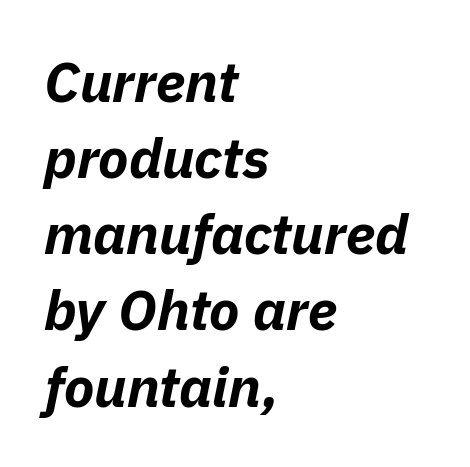
The image shows 56 px bold type, italic (leaning right); set left-aligned, normal line spacing (1.36x), normal letter spacing, not underlined; low stroke contrast and a medium x-height.
